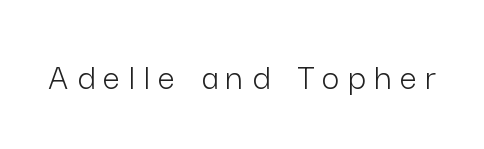
The image shows 38 px light sans-serif type, upright; set unusually wide letter spacing (+0.23 em), not underlined; low stroke contrast and a medium x-height.
